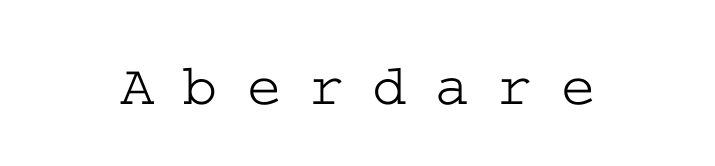
The image shows 59 px wide serif type, upright; set unusually wide letter spacing (+0.48 em), not underlined; low stroke contrast and a medium x-height.
